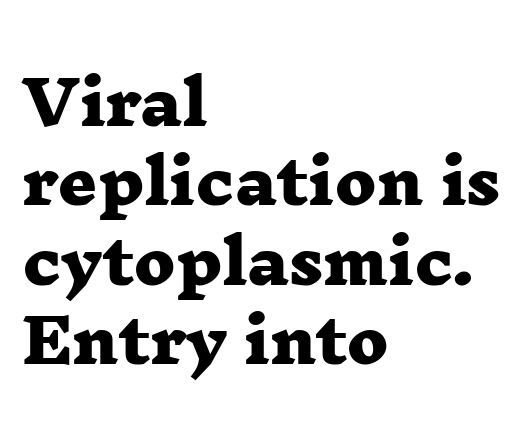
Q: Is the text bold? A: Yes.
Q: Is the typeface a serif or a sans-serif typeface? A: Serif.
Q: Is the text underlined? A: No.
Q: How is the paragraph aligned? A: Left-aligned.
Q: Is the spacing between letters normal or unusually wide? A: Normal.
Q: Is the spacing between lines tight, normal or loose? A: Normal.
Q: Width (condensed, normal, or wide)? A: Wide.
Q: Stroke contrast? A: Low.
Q: x-height? A: Medium.
Q: Monospaced? A: No.
